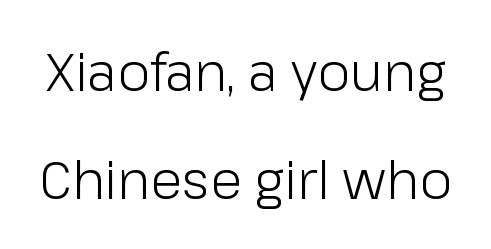
{"serif": "no", "italic": "no", "bold": "no", "weight": "light", "width": "normal", "stroke_contrast": "low", "x_height": "medium", "monospaced": "no", "underline": "no", "line_spacing": "loose", "line_spacing_ratio": 2.07, "letter_spacing": "normal", "letter_spacing_em": 0.0, "glyph_px": 52}
